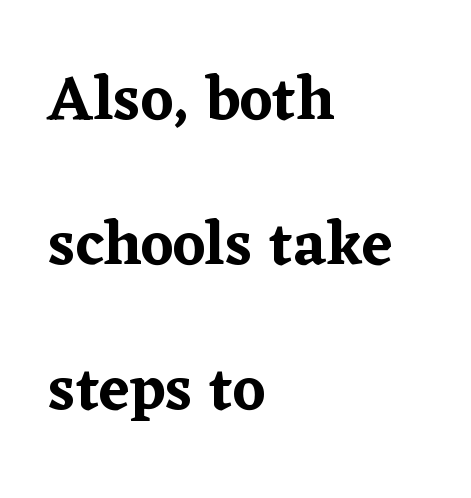
Q: Is the text italic (slanted)? A: No, it is upright.
Q: Is the typeface a serif or a sans-serif typeface? A: Serif.
Q: Is the text underlined? A: No.
Q: How is the paragraph aligned? A: Left-aligned.
Q: Is the spacing between letters normal or unusually wide? A: Normal.
Q: Is the spacing between lines tight, normal or loose? A: Loose.
Q: Width (condensed, normal, or wide)? A: Normal.
Q: Stroke contrast? A: Low.
Q: x-height? A: Medium.
Q: Monospaced? A: No.
